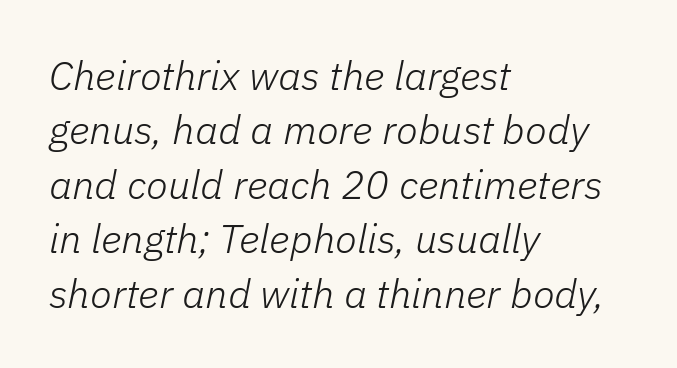
The image shows 40 px light type, italic (leaning right); set left-aligned, normal line spacing (1.36x), normal letter spacing, not underlined; low stroke contrast and a medium x-height.
